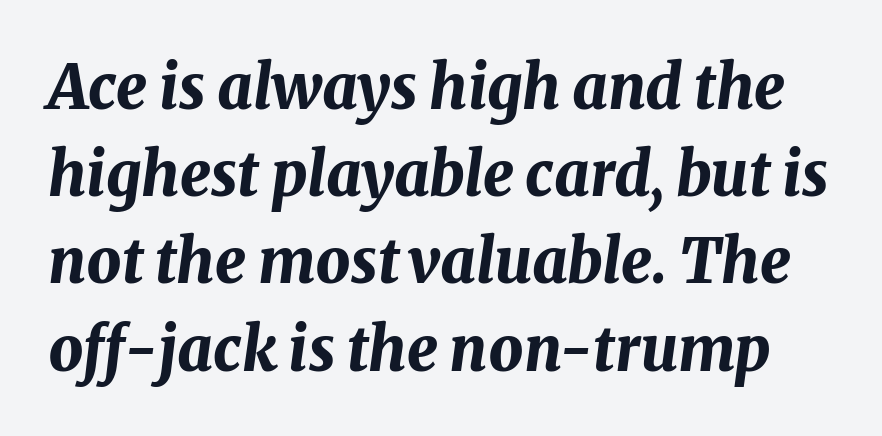
{"italic": "yes", "lean": "right", "slant_degrees": 8, "bold": "yes", "weight": "bold", "width": "normal", "stroke_contrast": "medium", "x_height": "medium", "monospaced": "no", "underline": "no", "line_spacing": "normal", "line_spacing_ratio": 1.43, "letter_spacing": "normal", "letter_spacing_em": 0.0, "glyph_px": 61}
